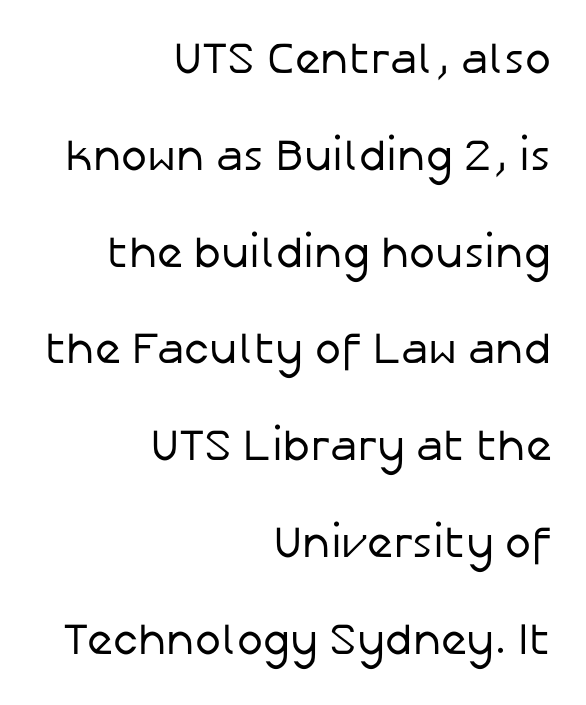
Honestly, there is no underline to notice here at all. This sample uses plain, unmodified letter spacing. You could fit nearly another row in the gap between these rows. Think of a printed novel: that variable character pitch is what you see here. Quick note: not italic, upright. On a weight scale, this lands at 450 or below.
